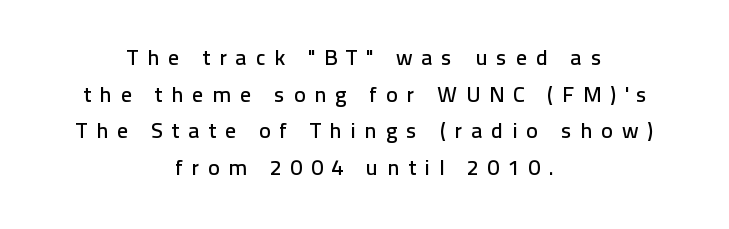
{"italic": "no", "underline": "no", "align": "center", "line_spacing": "normal", "line_spacing_ratio": 1.66, "letter_spacing": "wide", "letter_spacing_em": 0.4, "glyph_px": 22}
